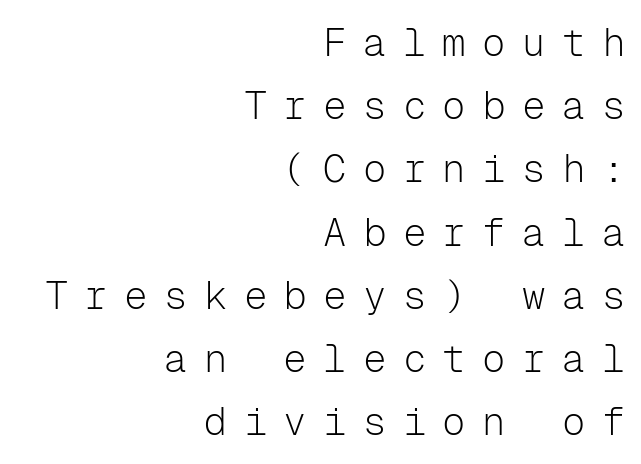
Quick note: underline off. Every character here occupies the same horizontal width, giving the sample a typewriter-like rhythm. The rendering anchors every line to the right-hand side. Posture: upright roman.
